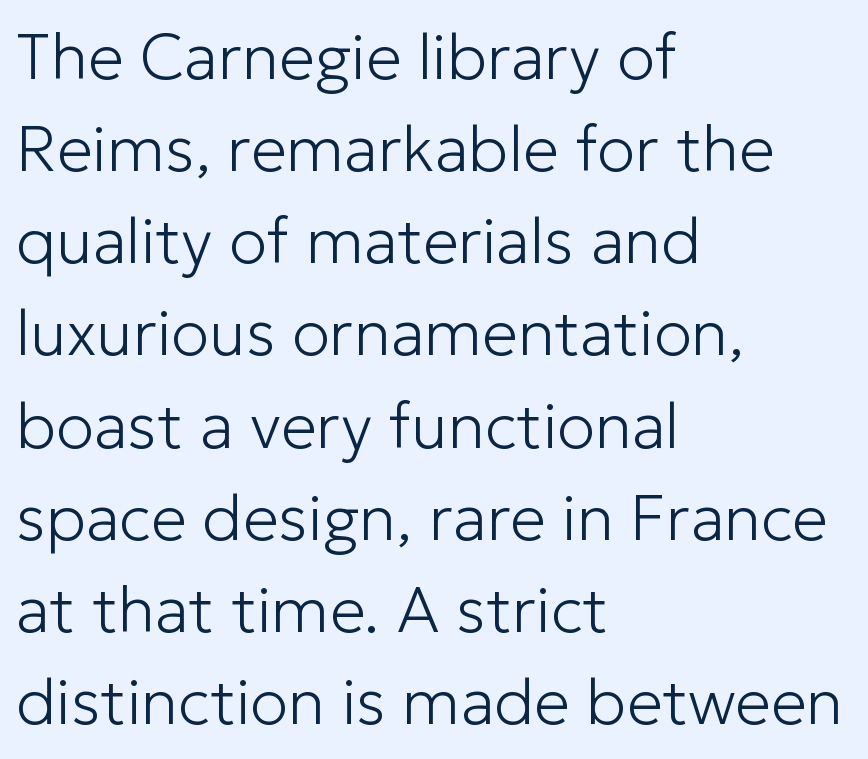
Type without underlining. The glyphs in this specimen are sans serif. The leading is moderate, giving the passage an even texture. The passage is arranged the way most books set body copy — flush left. The gaps between neighbouring characters are ordinary and unremarkable.
